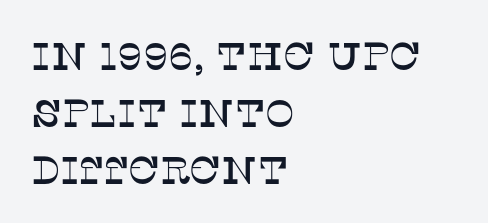
Q: Is the text italic (slanted)? A: No, it is upright.
Q: Is the typeface a serif or a sans-serif typeface? A: Serif.
Q: Is the text underlined? A: No.
Q: How is the paragraph aligned? A: Left-aligned.
Q: Is the spacing between letters normal or unusually wide? A: Normal.
Q: Is the spacing between lines tight, normal or loose? A: Normal.
Q: Width (condensed, normal, or wide)? A: Normal.
Q: Stroke contrast? A: Low.
Q: x-height? A: Large.
Q: Monospaced? A: No.
